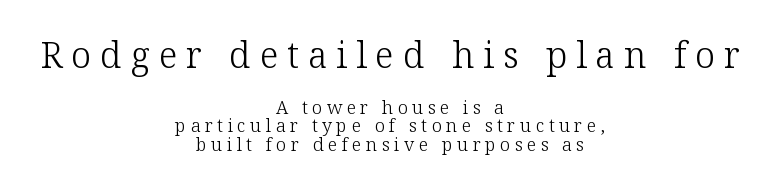
Vertically, the passage feels compressed, each row crowding the next. The rendering uses natural spacing where letterforms have individual widths. A light-to-regular cut is what we see here. Loose tracking; the words dissolve into strings of separated letters. Are there feet on the stems? There are — it's a serif.
